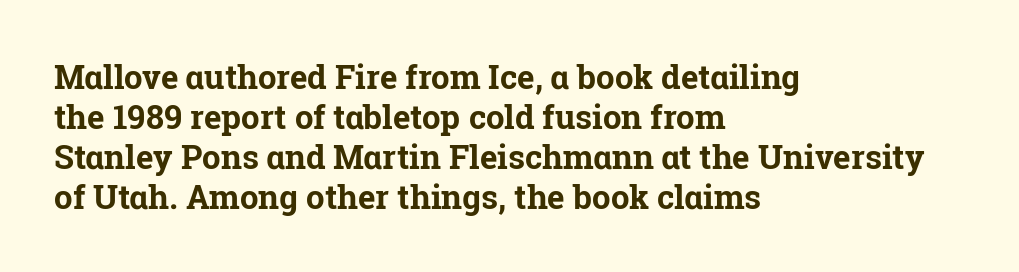
Q: Is the text bold? A: Yes.
Q: Is the text italic (slanted)? A: No, it is upright.
Q: Is the typeface a serif or a sans-serif typeface? A: Serif.
Q: Is the text underlined? A: No.
Q: How is the paragraph aligned? A: Left-aligned.
Q: Is the spacing between letters normal or unusually wide? A: Normal.
Q: Width (condensed, normal, or wide)? A: Normal.
Q: Stroke contrast? A: Low.
Q: x-height? A: Medium.
Q: Monospaced? A: No.
